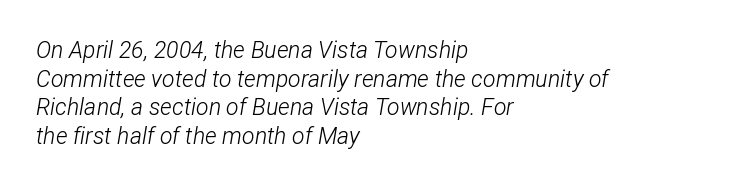
Heft: none added — not bold. Layout note: lines flush left. Students, note that the glyphs here touch the page at normal intervals. The rendering applies a slant to the glyphs. This rendering features lettering with no underline.
